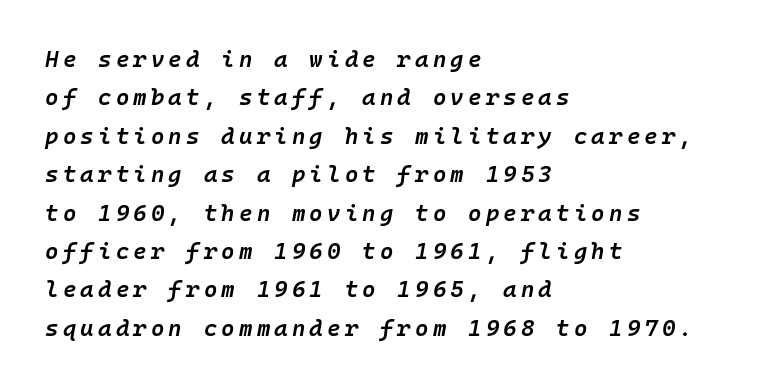
The image shows 23 px text type, italic (leaning right); set left-aligned, normal line spacing (1.67x), not underlined.
